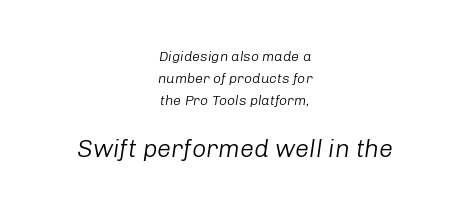
The image shows 25 px text type, italic (leaning right); set centered, normal line spacing (1.57x), normal letter spacing, not underlined; the second (bottom) block is 1.79x larger.
